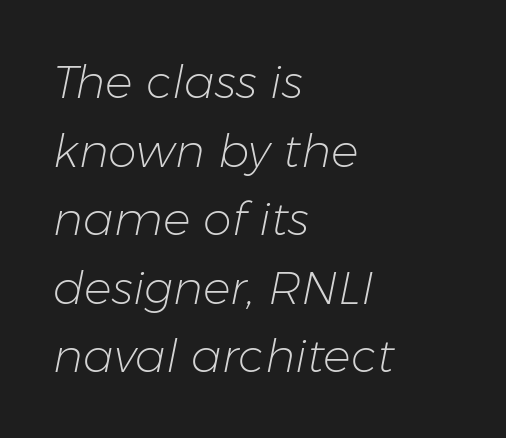
The rendering uses natural spacing where letterforms have individual widths. The characters are drawn with everyday or finer stroke widths. Would a proofreader flag this as italicized? Yes. Inter-character spacing is left at the font's built-in metrics. Line beginnings align vertically; line endings do not. Underline: absent.
